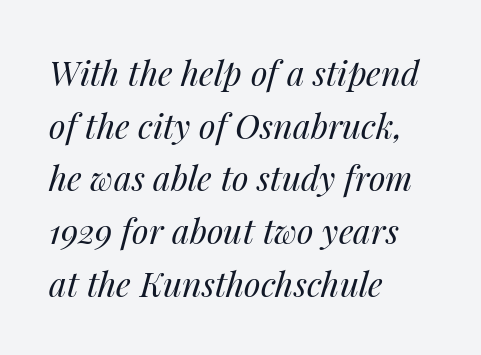
Weight: regular or lighter. This sample keeps an unexceptional amount of space between lines. There's an unmistakable incline to the writing here. The setting favours the left margin, as ordinary paragraphs usually do.
